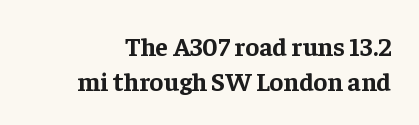
The passage shown is emphatically bold. Anything drawn beneath the words? Only blank space. Horizontal bands of white between lines are of average thickness. Italic: no, the glyphs are upright roman.
